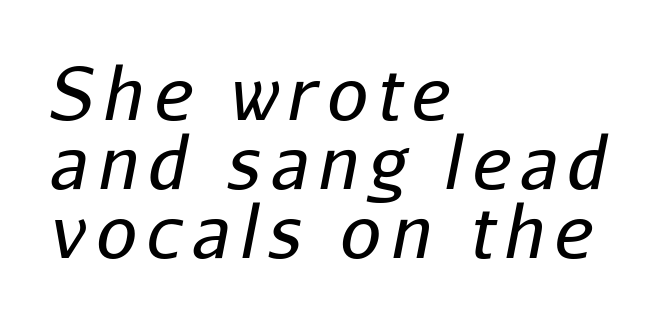
Q: Is the text bold? A: No.
Q: Is the text italic (slanted)? A: Yes, it leans right by about 11 degrees.
Q: Is the text underlined? A: No.
Q: How is the paragraph aligned? A: Left-aligned.
Q: Is the spacing between lines tight, normal or loose? A: Tight.
Q: Width (condensed, normal, or wide)? A: Normal.
Q: Stroke contrast? A: Low.
Q: x-height? A: Medium.
Q: Monospaced? A: No.
